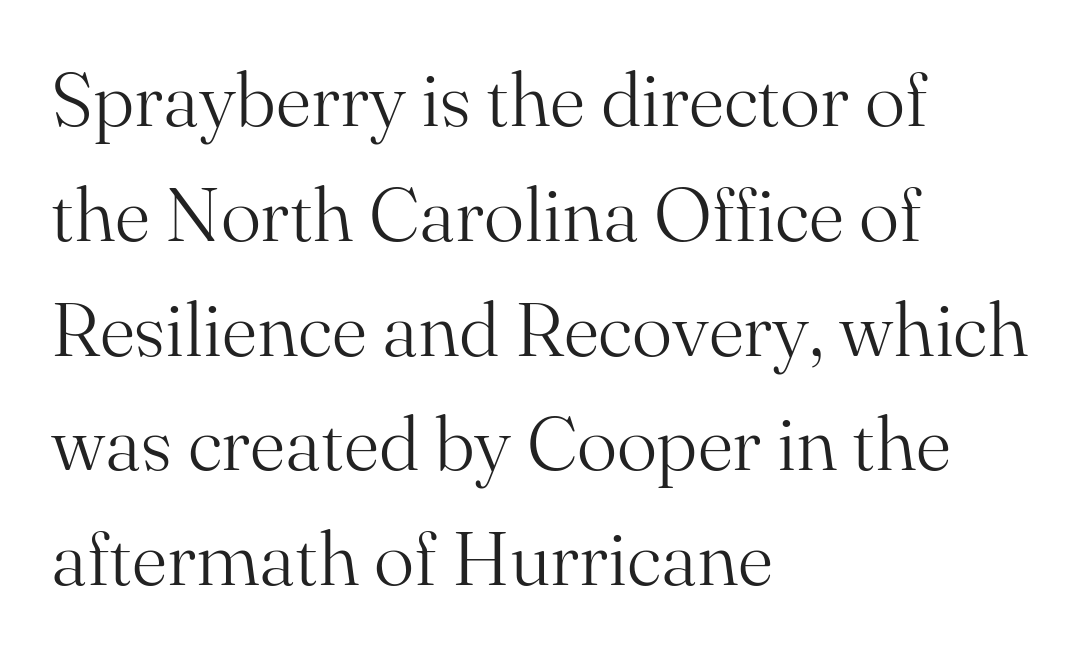
The image shows 76 px light serif type, upright; set left-aligned, normal line spacing (1.51x), normal letter spacing, not underlined; medium stroke contrast and a small x-height.
